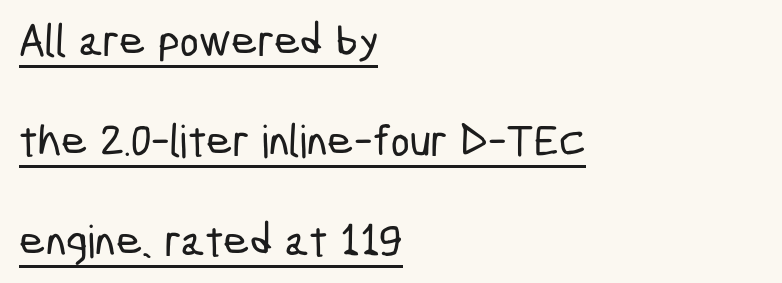
The image shows 45 px condensed sans-serif type; set left-aligned, loose line spacing (2.22x), normal letter spacing, underlined; low stroke contrast and a medium x-height.
